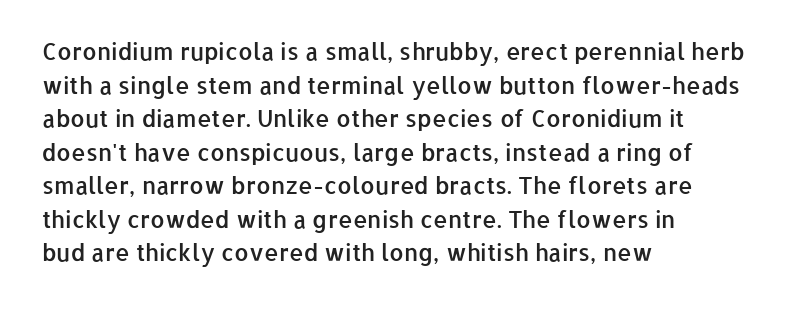
The image shows 23 px text type, upright; set left-aligned, normal line spacing (1.46x), normal letter spacing, not underlined.
